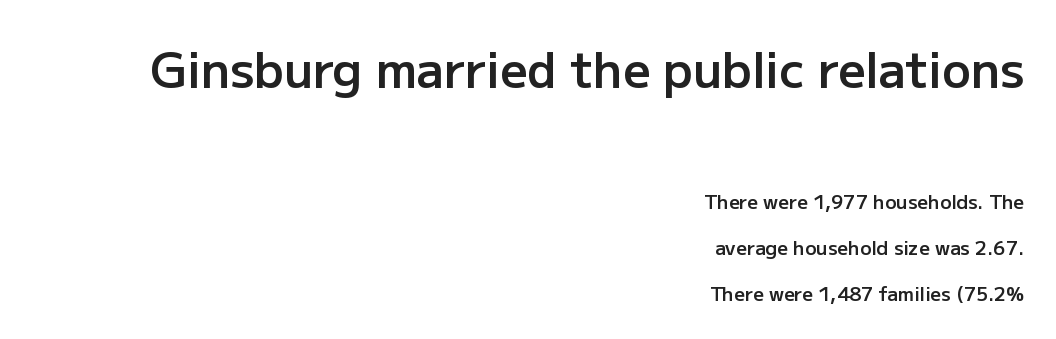
Rendered with straight, roman letterforms. This is sans-serif lettering, the kind often seen on screens and signage. The face used here is a semibold: visibly heavier than regular, lighter than bold. The leading is generous, giving the passage an open texture. Caption: upper text group enlarged, lower text group reduced. Standard letterfit; no display-style spreading of the glyphs.
